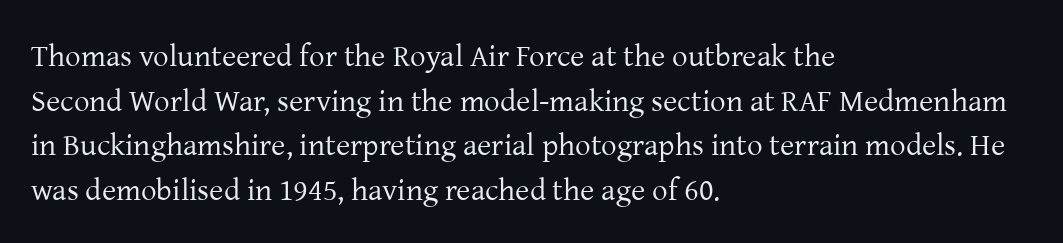
Q: Is the text bold? A: No.
Q: Is the text italic (slanted)? A: No, it is upright.
Q: Is the typeface a serif or a sans-serif typeface? A: Serif.
Q: Is the text underlined? A: No.
Q: How is the paragraph aligned? A: Left-aligned.
Q: Is the spacing between letters normal or unusually wide? A: Normal.
Q: Is the spacing between lines tight, normal or loose? A: Normal.
Q: Width (condensed, normal, or wide)? A: Normal.
Q: Stroke contrast? A: Low.
Q: x-height? A: Medium.
Q: Monospaced? A: No.
